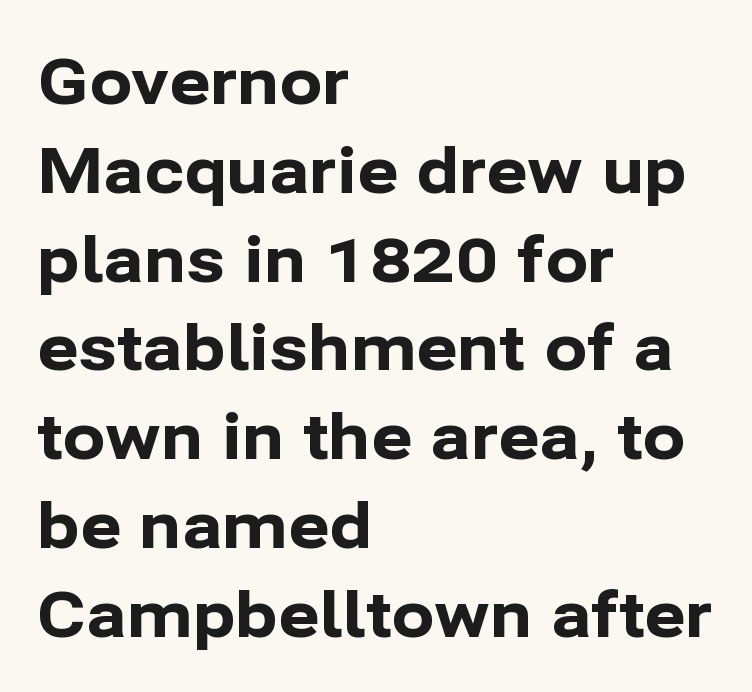
{"serif": "no", "italic": "no", "bold": "yes", "weight": "bold", "width": "normal", "stroke_contrast": "low", "x_height": "medium", "monospaced": "no", "underline": "no", "align": "left", "line_spacing": "normal", "line_spacing_ratio": 1.41, "letter_spacing": "normal", "letter_spacing_em": 0.0, "glyph_px": 63}
